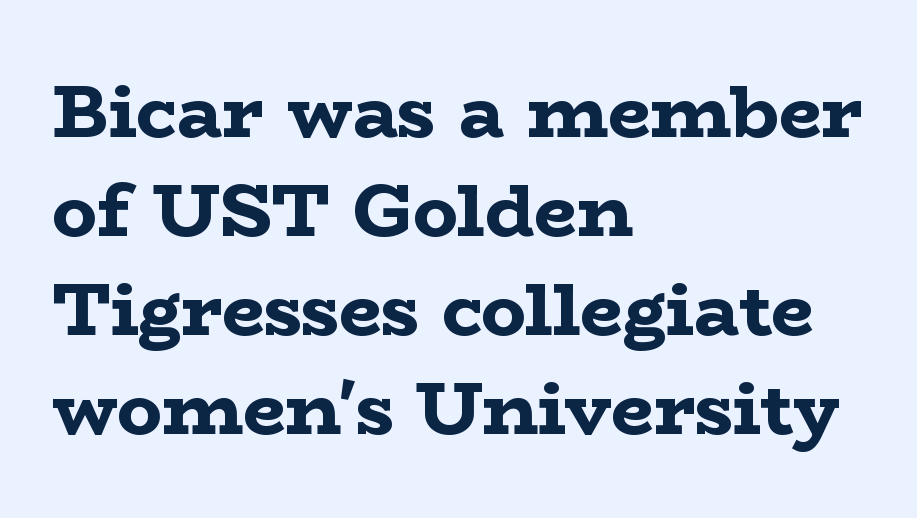
Letterform terminals end in serifs throughout the passage. You can tell it's not italic because the verticals are truly vertical. You could not count columns in this text — the font is proportionally spaced. The gap between lines stays unmarked. A typesetter would call this zero additional tracking.
